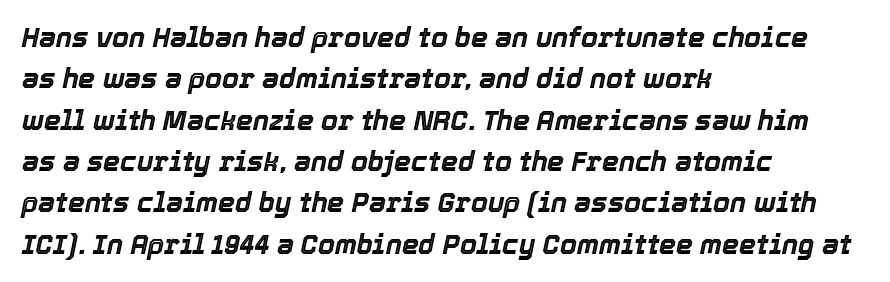
{"italic": "yes", "lean": "right", "slant_degrees": 12, "underline": "no", "align": "left", "line_spacing": "normal", "line_spacing_ratio": 1.53, "letter_spacing": "normal", "letter_spacing_em": 0.0, "glyph_px": 27}
